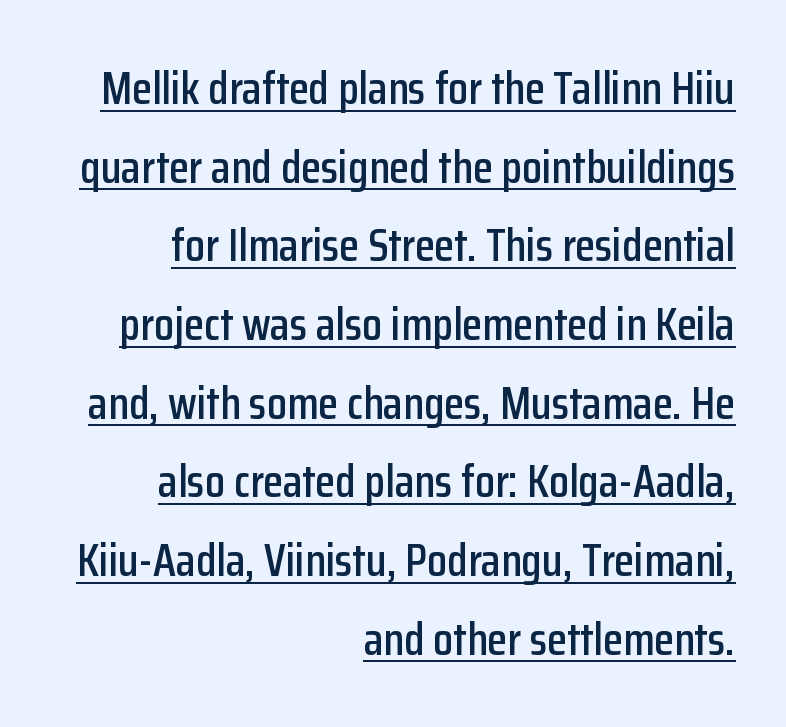
{"serif": "no", "italic": "no", "width": "condensed", "stroke_contrast": "low", "x_height": "medium", "monospaced": "no", "underline": "yes", "align": "right", "line_spacing_ratio": 1.71, "letter_spacing": "normal", "letter_spacing_em": 0.0, "glyph_px": 46}
